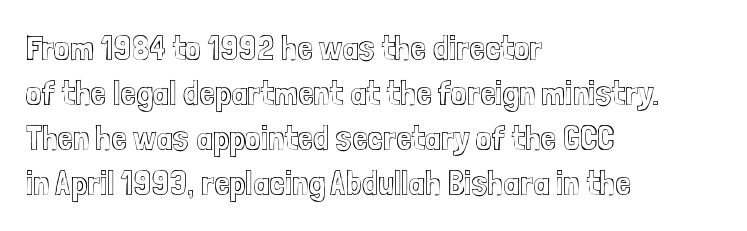
Q: Is the text italic (slanted)? A: No, it is upright.
Q: Is the text underlined? A: No.
Q: How is the paragraph aligned? A: Left-aligned.
Q: Is the spacing between letters normal or unusually wide? A: Normal.
Q: Is the spacing between lines tight, normal or loose? A: Normal.
Q: Width (condensed, normal, or wide)? A: Condensed.
Q: x-height? A: Medium.
Q: Monospaced? A: No.
